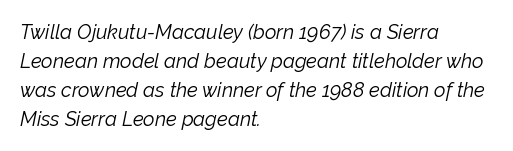
Q: Is the text bold? A: No.
Q: Is the text italic (slanted)? A: Yes, it leans right by about 12 degrees.
Q: Is the text underlined? A: No.
Q: How is the paragraph aligned? A: Left-aligned.
Q: Is the spacing between letters normal or unusually wide? A: Normal.
Q: Is the spacing between lines tight, normal or loose? A: Normal.
